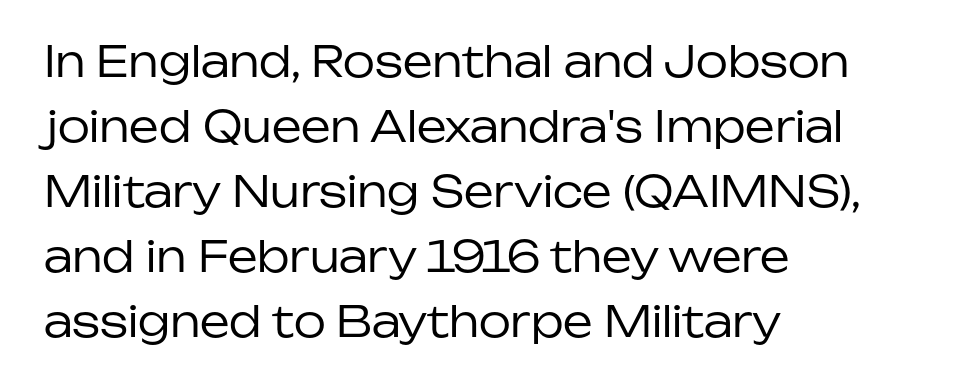
The image shows 42 px regular-weight sans-serif type, upright; set left-aligned, normal line spacing (1.55x), normal letter spacing, not underlined; low stroke contrast and a medium x-height.
